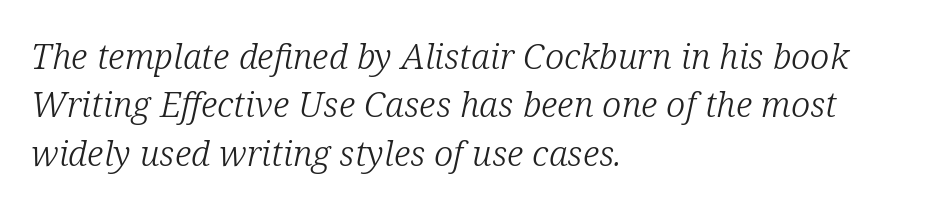
The typeface has the unassuming heft of standard copy or less. Slanted lettering throughout. Left-aligned paragraph, ragged on the right. In terms of leading, this rendering sits right in the middle.
